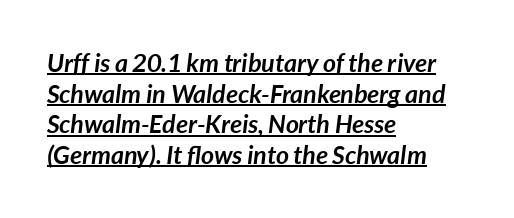
Q: Is the text bold? A: Yes.
Q: Is the text italic (slanted)? A: Yes, it leans right by about 7 degrees.
Q: Is the text underlined? A: Yes.
Q: How is the paragraph aligned? A: Left-aligned.
Q: Is the spacing between letters normal or unusually wide? A: Normal.
